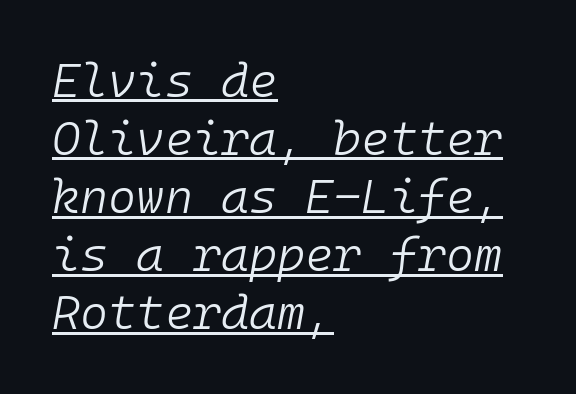
Is this a fixed-width face? Yes — each glyph sits in an identical cell. The weight tops out at a normal text grade. One-word summary of the alignment: left. Spacing between characters is what you'd get straight out of the box. Would a proofreader flag this as italicized? Yes.
